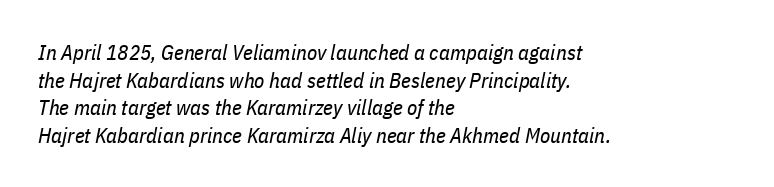
{"italic": "yes", "lean": "right", "slant_degrees": 11, "bold": "no", "underline": "no", "align": "left", "line_spacing": "normal", "line_spacing_ratio": 1.31, "letter_spacing": "normal", "letter_spacing_em": 0.0, "glyph_px": 21}
